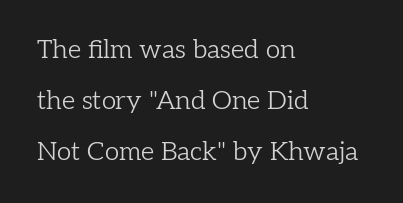
The image shows 26 px text type, upright; set left-aligned, loose line spacing (1.96x), normal letter spacing, not underlined.
